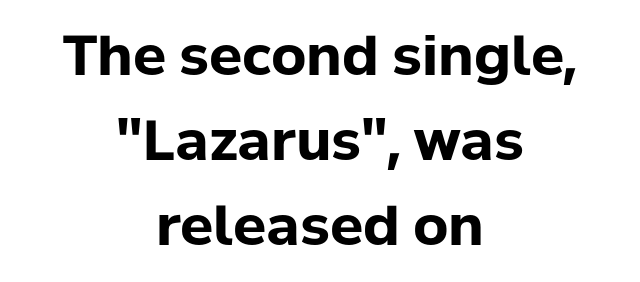
{"serif": "no", "italic": "no", "bold": "yes", "weight": "bold", "width": "normal", "stroke_contrast": "low", "x_height": "medium", "monospaced": "no", "underline": "no", "align": "center", "line_spacing": "normal", "line_spacing_ratio": 1.55, "letter_spacing": "normal", "letter_spacing_em": 0.0, "glyph_px": 55}
